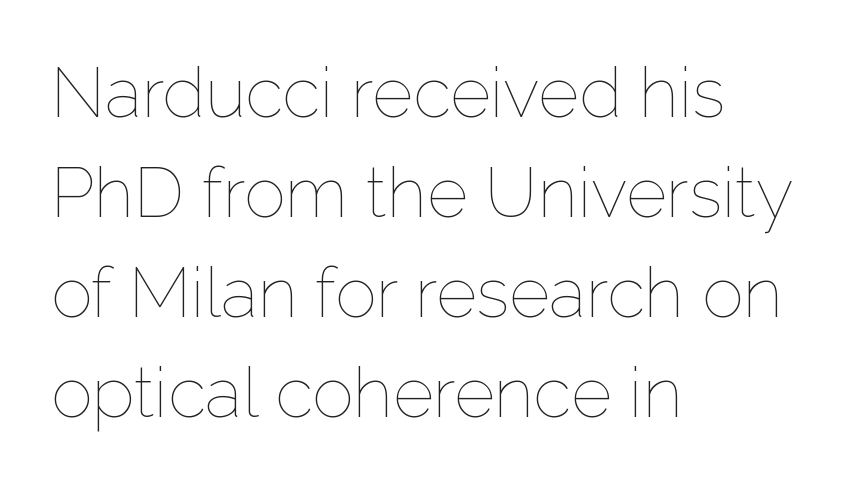
Nobody touched the tracking dial on this one. The font sits on the lighter half of the weight spectrum, regular included. The letters advance in unequal steps, a hallmark of proportional type. The lines in this sample share a left origin and differ only in where they stop. No word sits above an underline. Quick note: interline space is typical.
